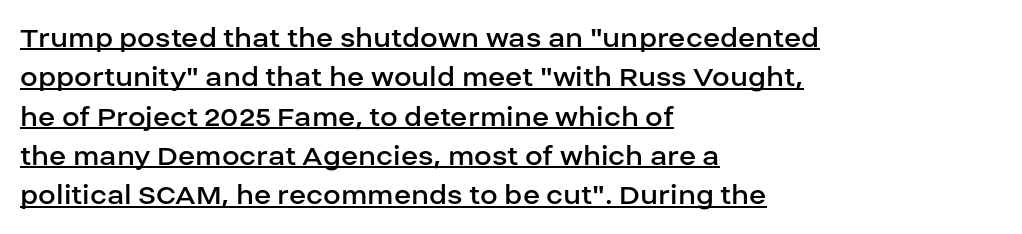
The image shows 32 px regular-weight sans-serif type, upright; set left-aligned, line spacing 1.23x, normal letter spacing, underlined; low stroke contrast and a large x-height.
